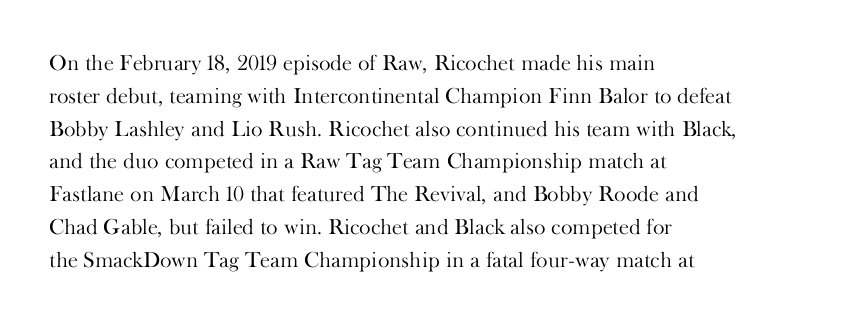
{"italic": "no", "bold": "no", "underline": "no", "align": "left", "line_spacing": "normal", "line_spacing_ratio": 1.49, "letter_spacing": "normal", "letter_spacing_em": 0.0, "glyph_px": 22}
